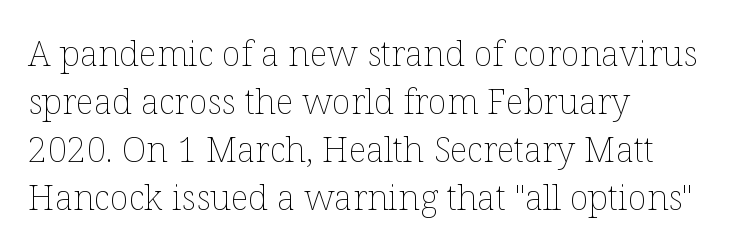
Weight: in the light-to-regular range. Quick note: interline space is typical. Think of a printed novel: that variable character pitch is what you see here. The font's upright variant was chosen for this text. These lines are set flush left with a ragged right edge.
